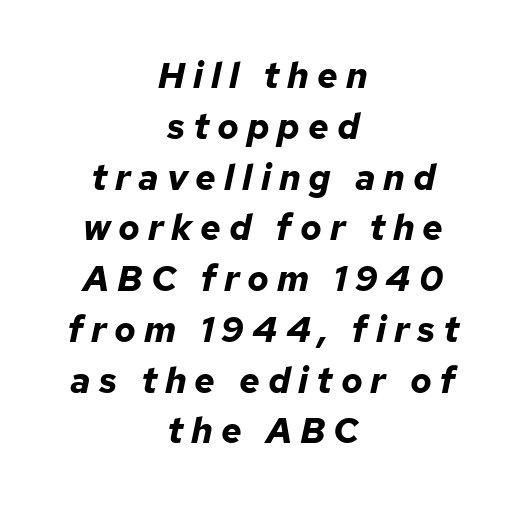
{"italic": "yes", "lean": "right", "slant_degrees": 12, "bold": "yes", "weight": "bold", "width": "normal", "stroke_contrast": "low", "x_height": "medium", "monospaced": "no", "underline": "no", "align": "center", "line_spacing": "normal", "line_spacing_ratio": 1.41, "letter_spacing": "wide", "letter_spacing_em": 0.22, "glyph_px": 36}
